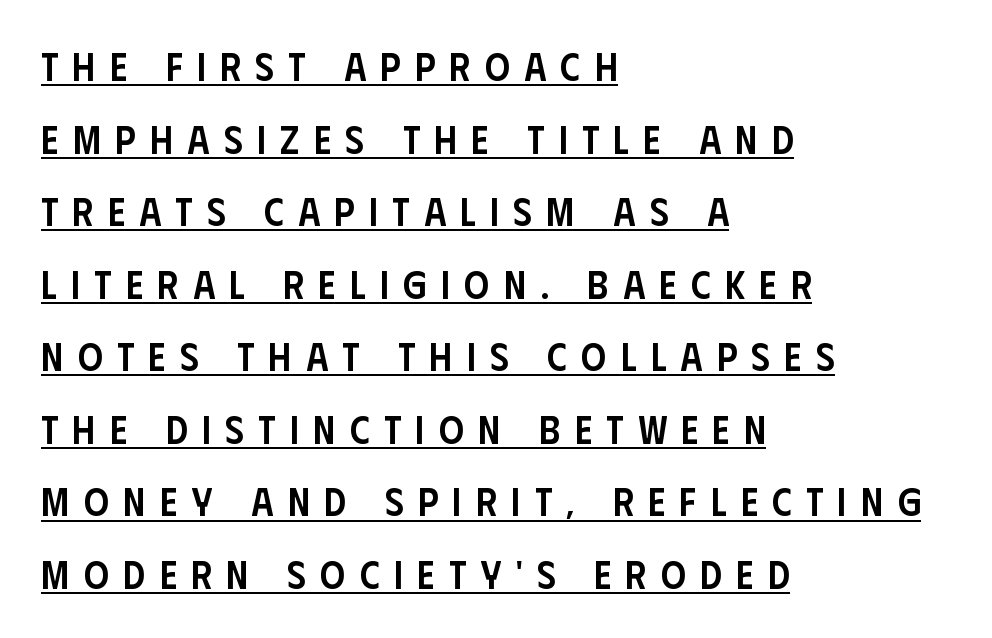
The image shows 39 px semibold, condensed sans-serif type, upright; set left-aligned, line spacing 1.86x, unusually wide letter spacing (+0.37 em), underlined; low stroke contrast and a large x-height.
